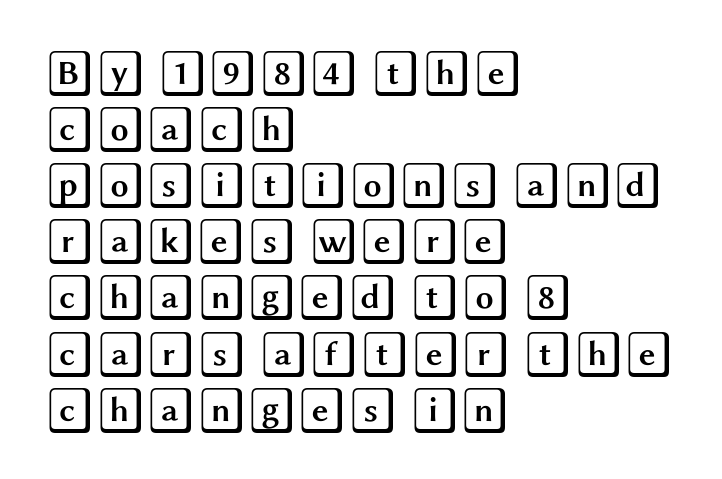
Nobody drew a line under any word here. The rag falls on the right side of this text block. The face used here is rendered with its standard letterfit. Posture: upright roman.
